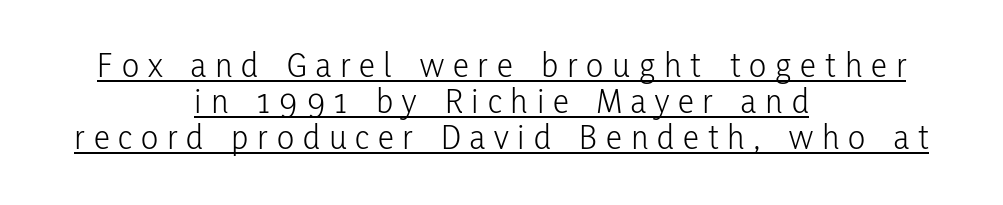
You can tell from the bare stems that sans-serif type was used. Reading down the block, each line starts at a different indent, mirrored at its end. The rendered words wear a rule along their underside. Successive baselines arrive quickly, one right under another.
